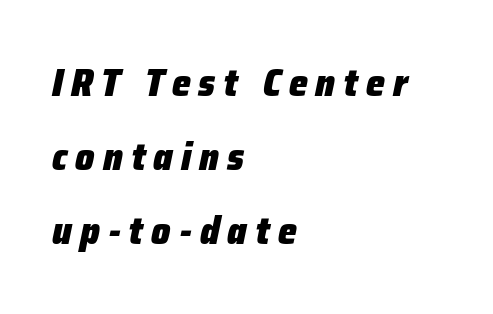
{"italic": "yes", "lean": "right", "slant_degrees": 12, "bold": "yes", "weight": "heavy", "width": "normal", "stroke_contrast": "low", "x_height": "medium", "monospaced": "no", "underline": "no", "align": "left", "line_spacing": "loose", "line_spacing_ratio": 1.95, "letter_spacing": "wide", "letter_spacing_em": 0.21, "glyph_px": 38}
